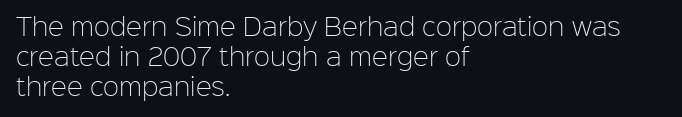
Q: Is the text bold? A: No.
Q: Is the text italic (slanted)? A: No, it is upright.
Q: Is the text underlined? A: No.
Q: How is the paragraph aligned? A: Left-aligned.
Q: Is the spacing between letters normal or unusually wide? A: Normal.
